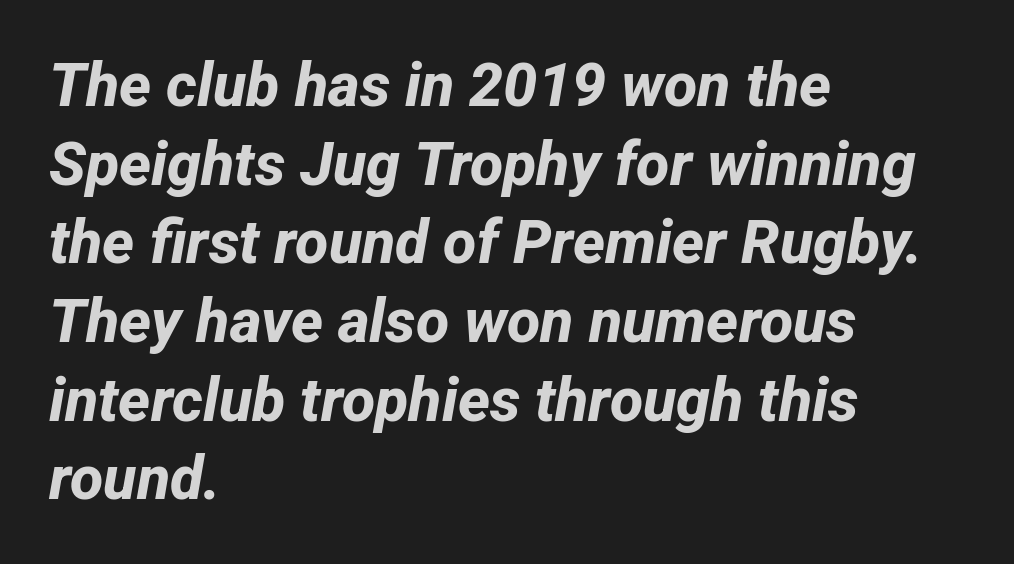
Q: Is the text bold? A: Yes.
Q: Is the typeface a serif or a sans-serif typeface? A: Sans-serif.
Q: Is the text underlined? A: No.
Q: How is the paragraph aligned? A: Left-aligned.
Q: Is the spacing between letters normal or unusually wide? A: Normal.
Q: Is the spacing between lines tight, normal or loose? A: Normal.
Q: Width (condensed, normal, or wide)? A: Normal.
Q: Stroke contrast? A: Low.
Q: x-height? A: Medium.
Q: Monospaced? A: No.
